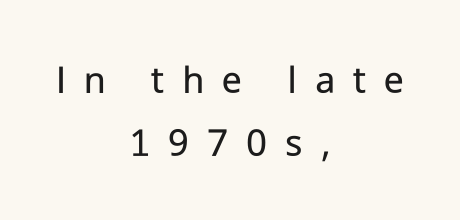
{"serif": "no", "italic": "no", "bold": "no", "weight": "regular", "width": "normal", "stroke_contrast": "low", "x_height": "medium", "monospaced": "no", "underline": "no", "align": "center", "line_spacing": "normal", "line_spacing_ratio": 1.53, "letter_spacing": "wide", "letter_spacing_em": 0.44, "glyph_px": 41}
